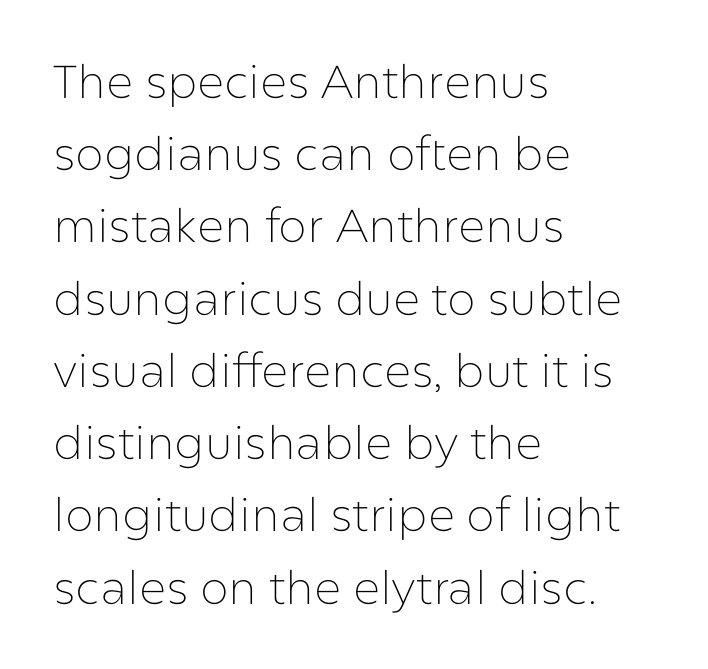
A sans-serif font was chosen for this passage. Type without underlining. Spacing verdict: proportional, widths tailored to each character. The lines sit at an ordinary, default distance from one another. These lines are set flush left with a ragged right edge.
